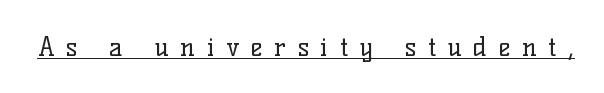
{"italic": "no", "bold": "no", "underline": "yes", "letter_spacing": "wide", "letter_spacing_em": 0.44, "glyph_px": 26}
